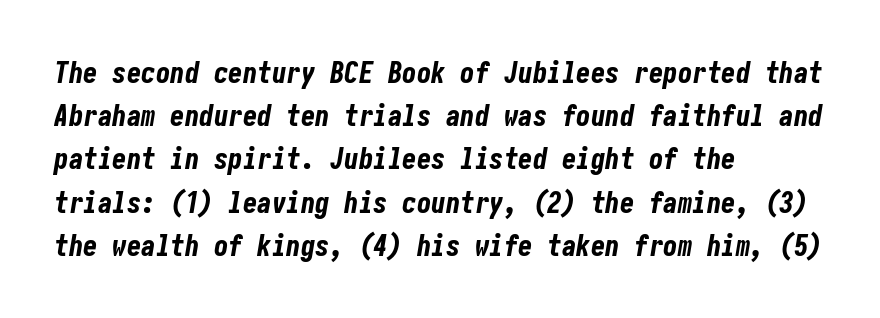
The image shows 29 px bold, condensed type, italic (leaning right); set left-aligned, normal line spacing (1.49x), normal letter spacing, not underlined; low stroke contrast and a medium x-height.
